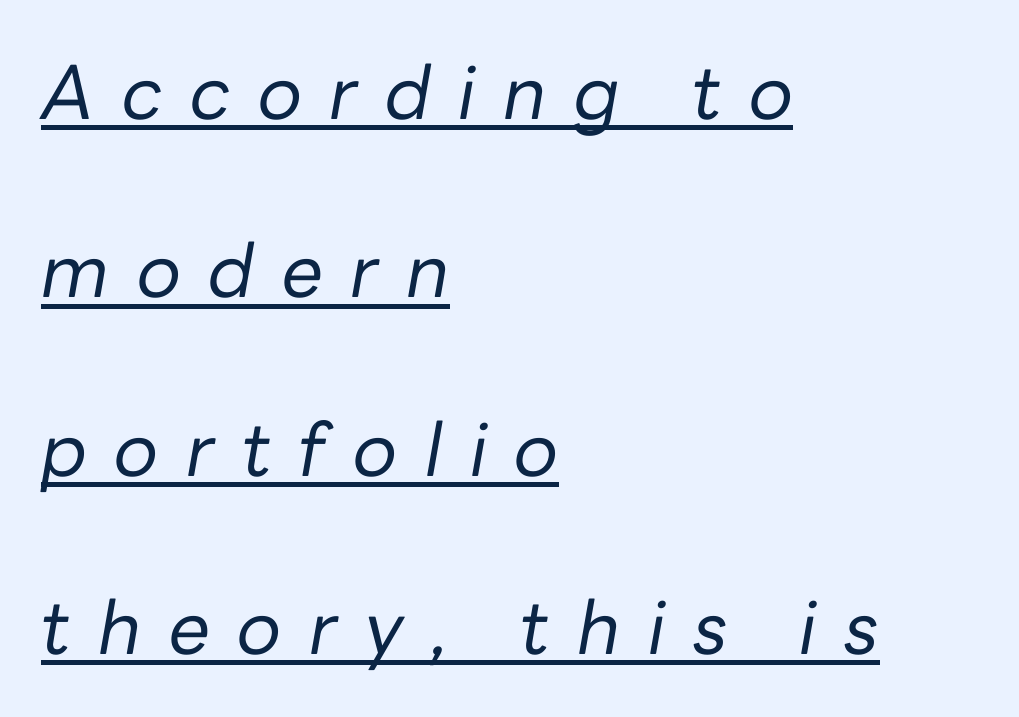
{"italic": "yes", "lean": "right", "slant_degrees": 10, "bold": "no", "weight": "regular", "width": "normal", "stroke_contrast": "low", "x_height": "medium", "monospaced": "no", "underline": "yes", "align": "left", "line_spacing": "loose", "line_spacing_ratio": 2.41, "letter_spacing": "wide", "letter_spacing_em": 0.37, "glyph_px": 74}
